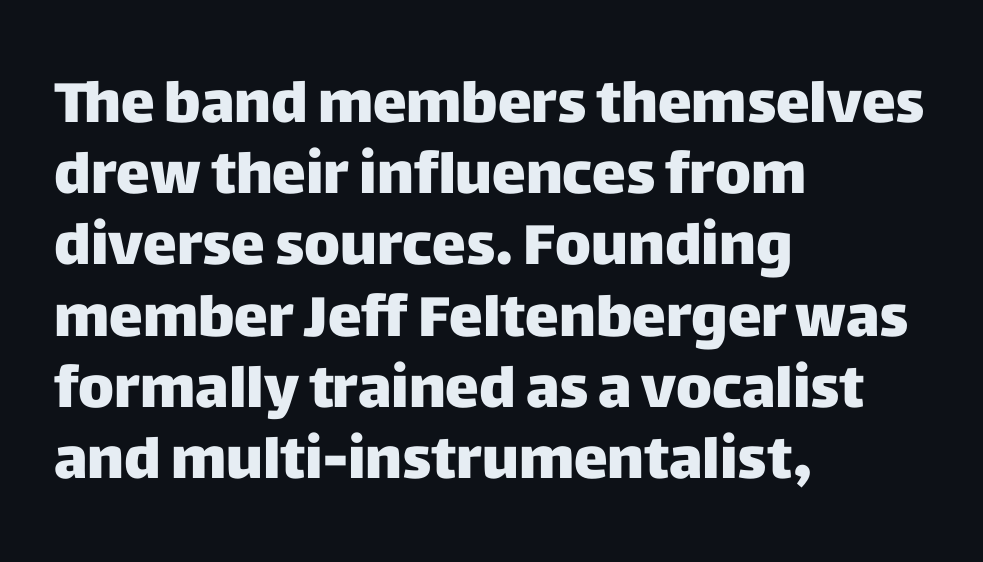
The image shows 57 px sans-serif type, upright; set left-aligned, normal line spacing (1.25x), normal letter spacing, not underlined; low stroke contrast and a large x-height.
